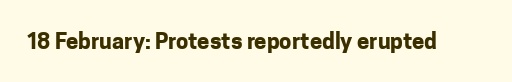
{"italic": "no", "bold": "yes", "underline": "no", "letter_spacing": "normal", "letter_spacing_em": 0.0, "glyph_px": 22}
